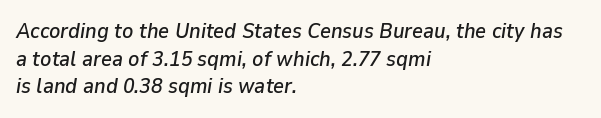
Q: Is the text italic (slanted)? A: Yes, it leans right by about 9 degrees.
Q: Is the text underlined? A: No.
Q: How is the paragraph aligned? A: Left-aligned.
Q: Is the spacing between letters normal or unusually wide? A: Normal.
Q: Is the spacing between lines tight, normal or loose? A: Normal.
